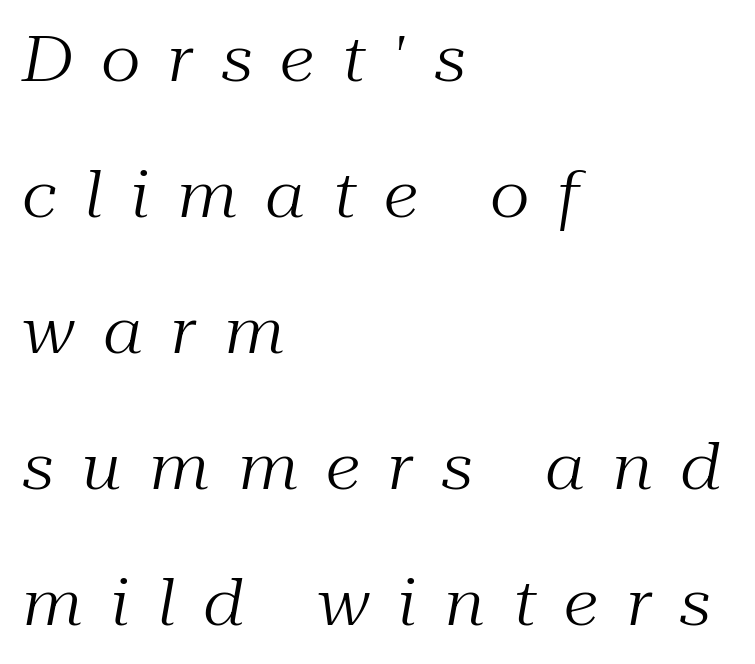
Yep, those are serifs on the letters. The space directly below the letters is spotless. Notice how the passage keeps a crisp vertical edge on the left only. Stems and bowls with no extra thickness — not bold. The line-height multiplier appears high, well above default. Tracking here is generous; glyphs stand well apart from one another.
